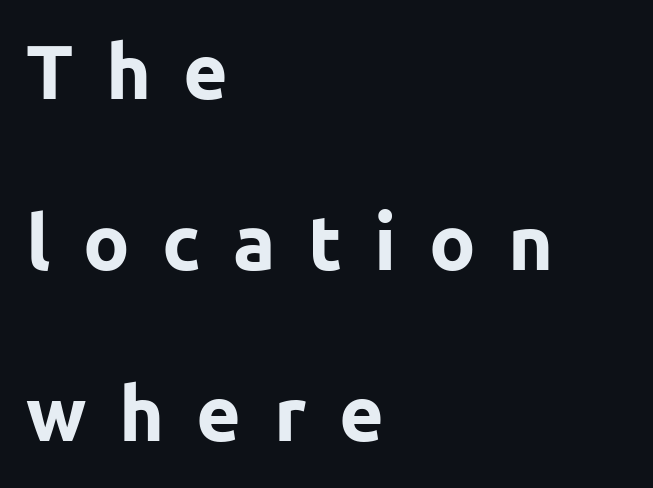
The image shows 77 px bold sans-serif type, upright; set left-aligned, loose line spacing (2.22x), unusually wide letter spacing (+0.42 em), not underlined; low stroke contrast and a medium x-height.
